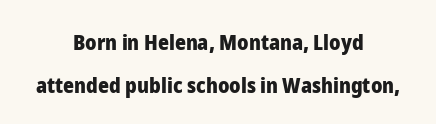
The image shows 21 px bold type, upright; set centered, loose line spacing (2.03x), normal letter spacing, not underlined.
